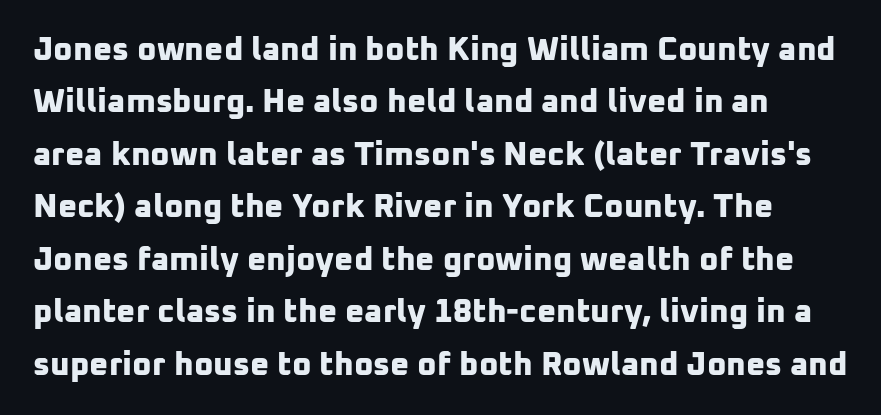
Q: Is the text bold? A: Yes.
Q: Is the typeface a serif or a sans-serif typeface? A: Sans-serif.
Q: Is the text underlined? A: No.
Q: Is the spacing between letters normal or unusually wide? A: Normal.
Q: Is the spacing between lines tight, normal or loose? A: Normal.
Q: Width (condensed, normal, or wide)? A: Normal.
Q: Stroke contrast? A: Low.
Q: x-height? A: Medium.
Q: Monospaced? A: No.
